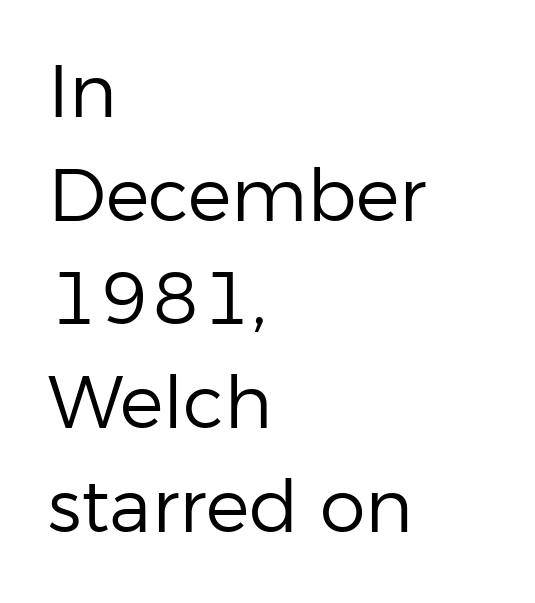
A clean baseline with only descenders dipping below it. If you measured baseline to baseline, you'd find a middling distance. What stands out about the letter spacing? Nothing — it is the standard amount. These lines are rendered in a variable-pitch font. This sample is left-justified, so line endings fall wherever the words run out. Examine the stroke ends and you'll find no serifs.
